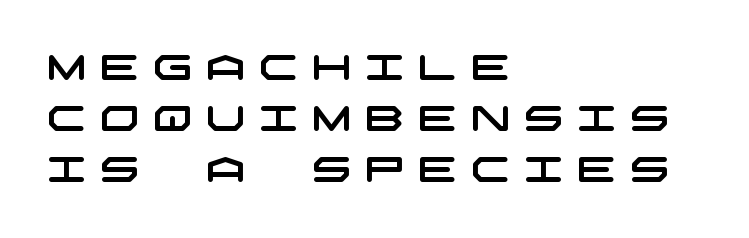
The image shows 35 px wide sans-serif type; set left-aligned, normal line spacing (1.46x), unusually wide letter spacing (+0.38 em), not underlined; low stroke contrast and a large x-height.
